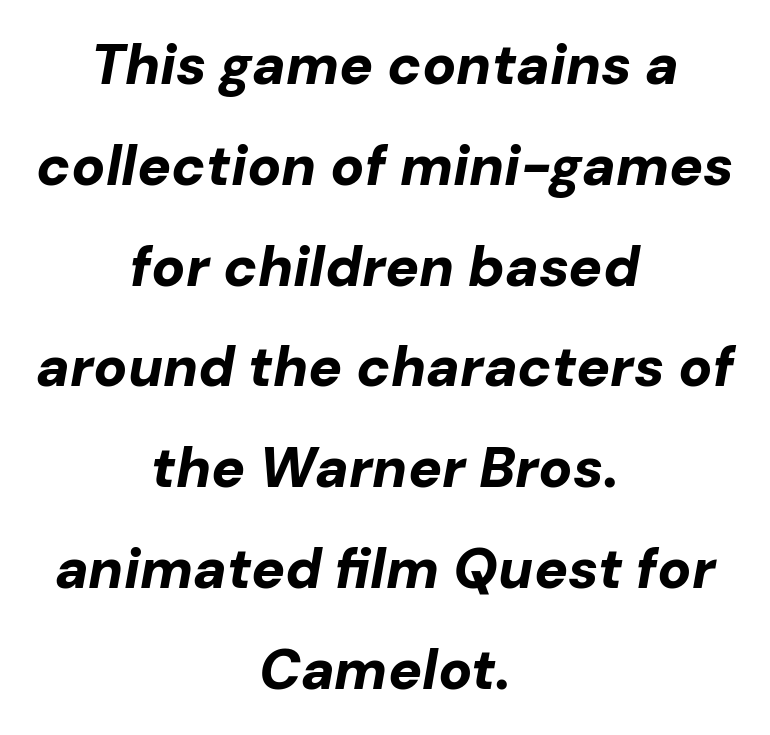
Q: Is the text bold? A: Yes.
Q: Is the text italic (slanted)? A: Yes, it leans right by about 10 degrees.
Q: Is the text underlined? A: No.
Q: How is the paragraph aligned? A: Centered.
Q: Is the spacing between letters normal or unusually wide? A: Normal.
Q: Width (condensed, normal, or wide)? A: Normal.
Q: Stroke contrast? A: Low.
Q: x-height? A: Medium.
Q: Monospaced? A: No.
